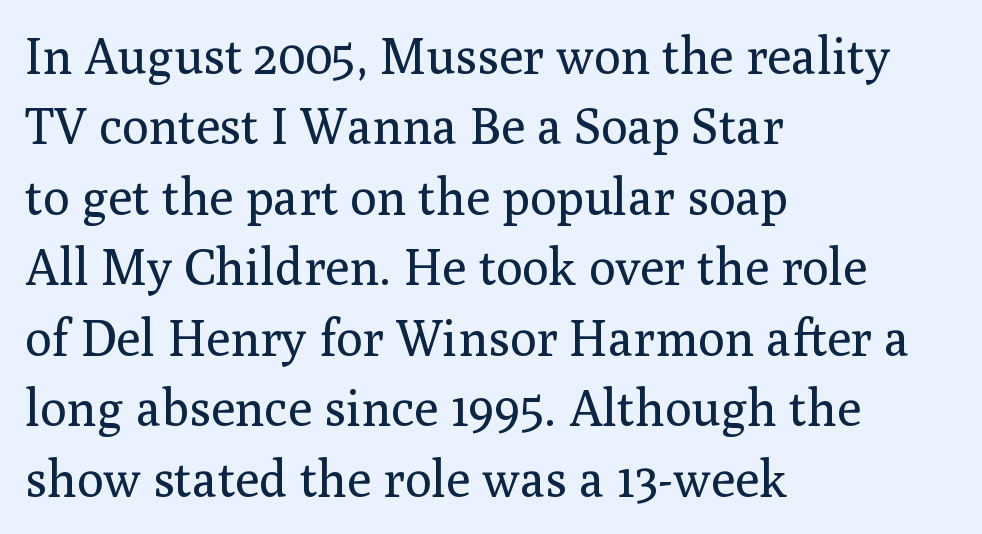
{"serif": "yes", "italic": "no", "bold": "no", "weight": "regular", "width": "normal", "stroke_contrast": "medium", "x_height": "medium", "monospaced": "no", "underline": "no", "align": "left", "line_spacing": "normal", "line_spacing_ratio": 1.41, "letter_spacing": "normal", "letter_spacing_em": 0.0, "glyph_px": 50}
